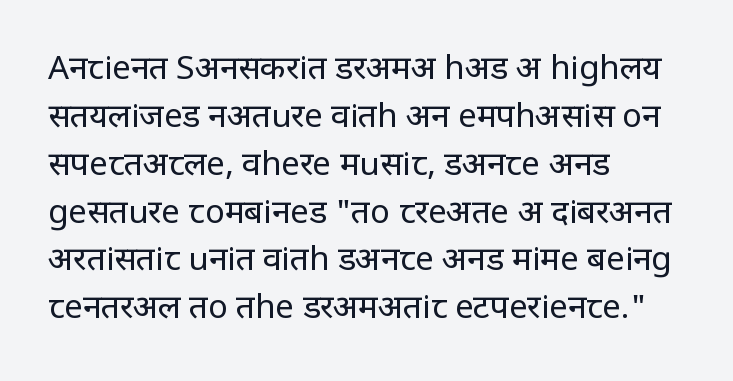
Q: Is the text bold? A: No.
Q: Is the text italic (slanted)? A: No, it is upright.
Q: Is the typeface a serif or a sans-serif typeface? A: Sans-serif.
Q: Is the text underlined? A: No.
Q: How is the paragraph aligned? A: Left-aligned.
Q: Is the spacing between letters normal or unusually wide? A: Normal.
Q: Is the spacing between lines tight, normal or loose? A: Normal.
Q: Width (condensed, normal, or wide)? A: Condensed.
Q: Stroke contrast? A: Low.
Q: x-height? A: Large.
Q: Monospaced? A: No.
